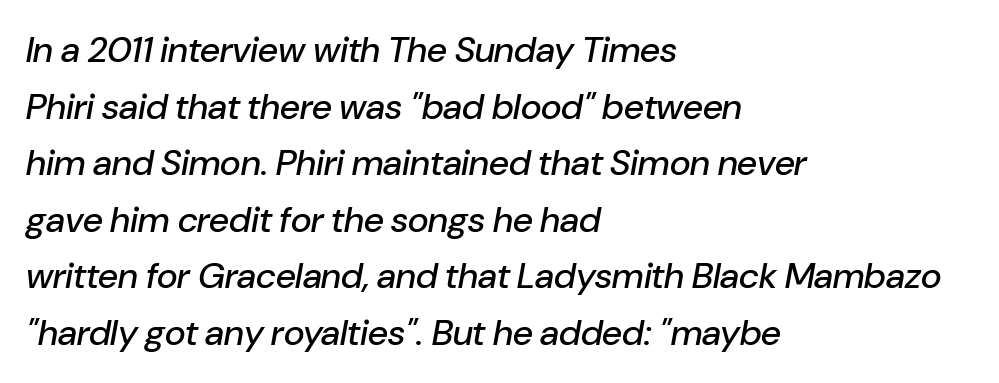
The image shows 36 px text type, italic (leaning right); set left-aligned, normal line spacing (1.57x), normal letter spacing, not underlined; low stroke contrast and a medium x-height.
